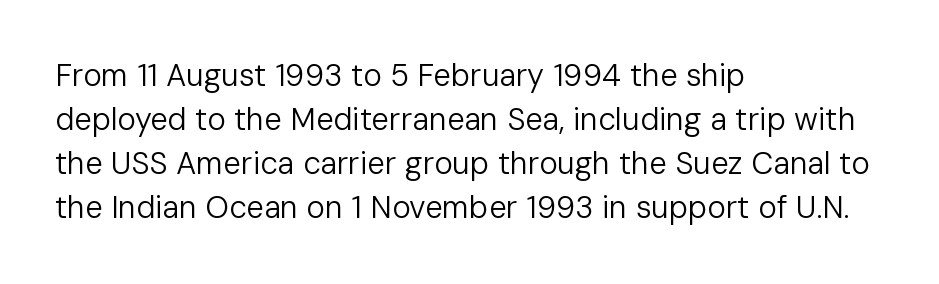
Q: Is the text bold? A: No.
Q: Is the text italic (slanted)? A: No, it is upright.
Q: Is the typeface a serif or a sans-serif typeface? A: Sans-serif.
Q: Is the text underlined? A: No.
Q: How is the paragraph aligned? A: Left-aligned.
Q: Is the spacing between letters normal or unusually wide? A: Normal.
Q: Is the spacing between lines tight, normal or loose? A: Normal.
Q: Width (condensed, normal, or wide)? A: Normal.
Q: Stroke contrast? A: Low.
Q: x-height? A: Medium.
Q: Monospaced? A: No.
